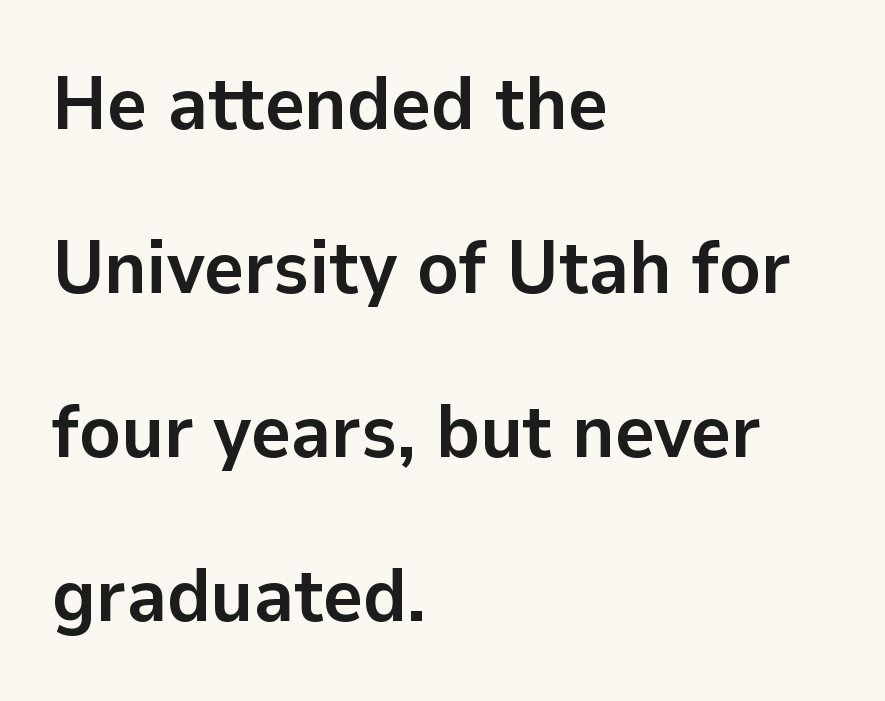
Q: Is the text bold? A: Yes.
Q: Is the text italic (slanted)? A: No, it is upright.
Q: Is the typeface a serif or a sans-serif typeface? A: Sans-serif.
Q: Is the text underlined? A: No.
Q: How is the paragraph aligned? A: Left-aligned.
Q: Is the spacing between letters normal or unusually wide? A: Normal.
Q: Is the spacing between lines tight, normal or loose? A: Loose.
Q: Width (condensed, normal, or wide)? A: Normal.
Q: Stroke contrast? A: Low.
Q: x-height? A: Medium.
Q: Monospaced? A: No.
